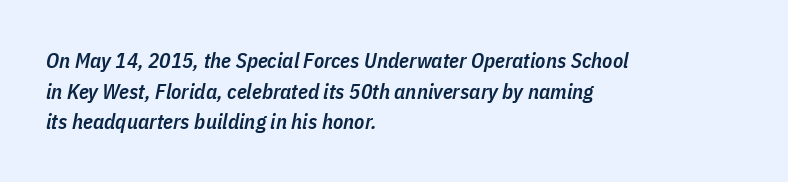
Q: Is the text bold? A: Semi-bold.
Q: Is the text italic (slanted)? A: Yes, it leans right by about 11 degrees.
Q: Is the text underlined? A: No.
Q: How is the paragraph aligned? A: Left-aligned.
Q: Is the spacing between letters normal or unusually wide? A: Normal.
Q: Is the spacing between lines tight, normal or loose? A: Normal.
